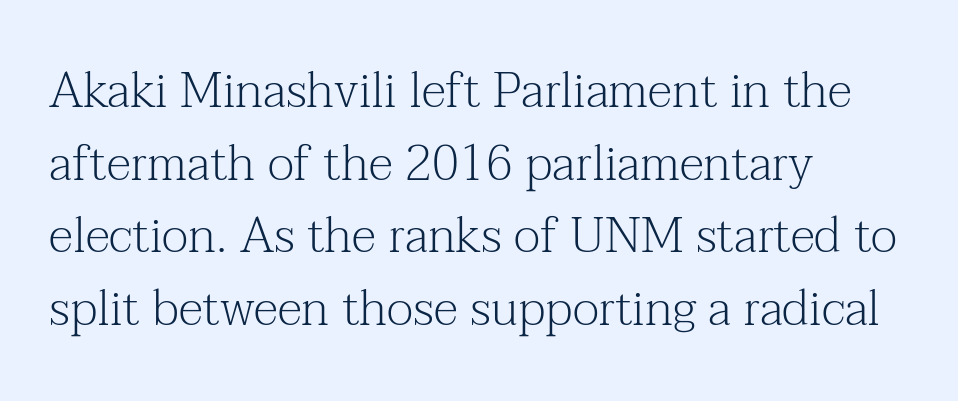
Q: Is the text bold? A: No.
Q: Is the text italic (slanted)? A: No, it is upright.
Q: Is the typeface a serif or a sans-serif typeface? A: Serif.
Q: Is the text underlined? A: No.
Q: How is the paragraph aligned? A: Left-aligned.
Q: Is the spacing between letters normal or unusually wide? A: Normal.
Q: Is the spacing between lines tight, normal or loose? A: Normal.
Q: Width (condensed, normal, or wide)? A: Normal.
Q: Stroke contrast? A: Medium.
Q: x-height? A: Medium.
Q: Monospaced? A: No.
